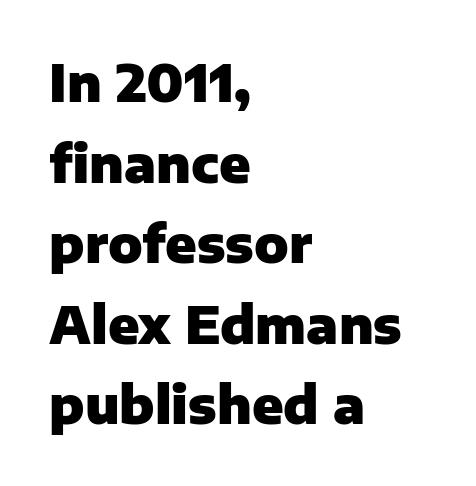
Q: Is the text bold? A: Yes.
Q: Is the text italic (slanted)? A: No, it is upright.
Q: Is the typeface a serif or a sans-serif typeface? A: Sans-serif.
Q: Is the text underlined? A: No.
Q: How is the paragraph aligned? A: Left-aligned.
Q: Is the spacing between letters normal or unusually wide? A: Normal.
Q: Is the spacing between lines tight, normal or loose? A: Normal.
Q: Width (condensed, normal, or wide)? A: Normal.
Q: Stroke contrast? A: Low.
Q: x-height? A: Medium.
Q: Monospaced? A: No.
